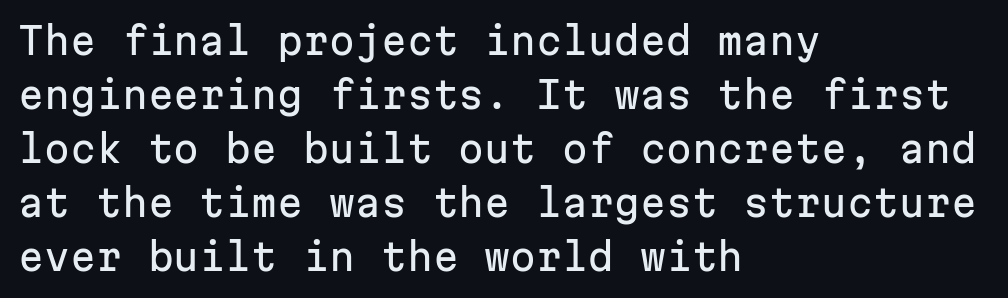
{"serif": "no", "italic": "no", "width": "normal", "stroke_contrast": "low", "x_height": "medium", "monospaced": "yes", "underline": "no", "align": "left", "line_spacing": "normal", "line_spacing_ratio": 1.46, "letter_spacing": "normal", "letter_spacing_em": 0.0, "glyph_px": 37}
